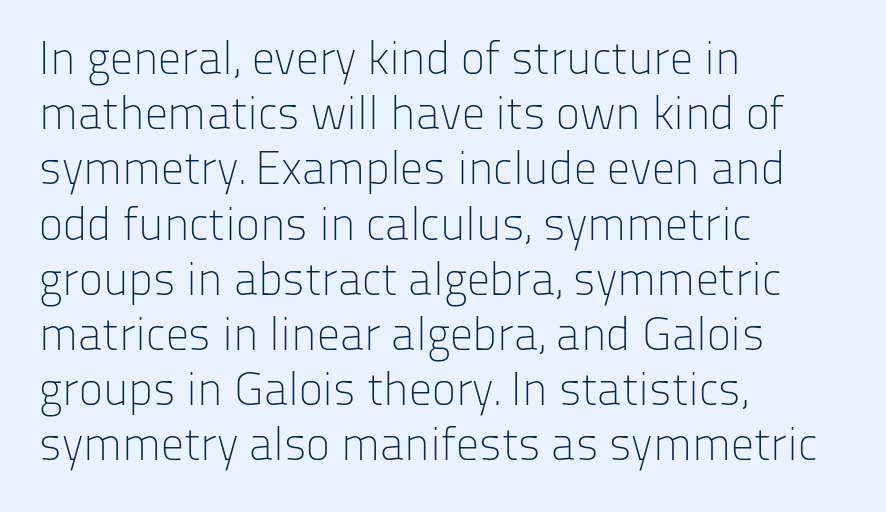
Q: Is the text bold? A: No.
Q: Is the text italic (slanted)? A: No, it is upright.
Q: Is the typeface a serif or a sans-serif typeface? A: Sans-serif.
Q: Is the text underlined? A: No.
Q: How is the paragraph aligned? A: Left-aligned.
Q: Is the spacing between letters normal or unusually wide? A: Normal.
Q: Width (condensed, normal, or wide)? A: Normal.
Q: Stroke contrast? A: Low.
Q: x-height? A: Medium.
Q: Monospaced? A: No.
